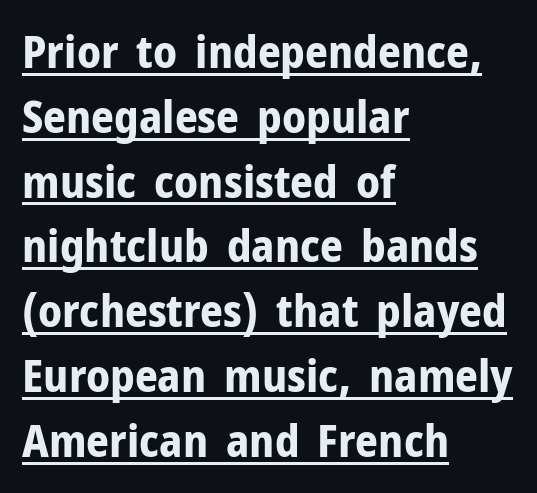
Q: Is the text bold? A: Yes.
Q: Is the text italic (slanted)? A: No, it is upright.
Q: Is the typeface a serif or a sans-serif typeface? A: Sans-serif.
Q: Is the text underlined? A: Yes.
Q: How is the paragraph aligned? A: Left-aligned.
Q: Is the spacing between letters normal or unusually wide? A: Normal.
Q: Is the spacing between lines tight, normal or loose? A: Normal.
Q: Width (condensed, normal, or wide)? A: Normal.
Q: Stroke contrast? A: Low.
Q: x-height? A: Medium.
Q: Monospaced? A: No.
